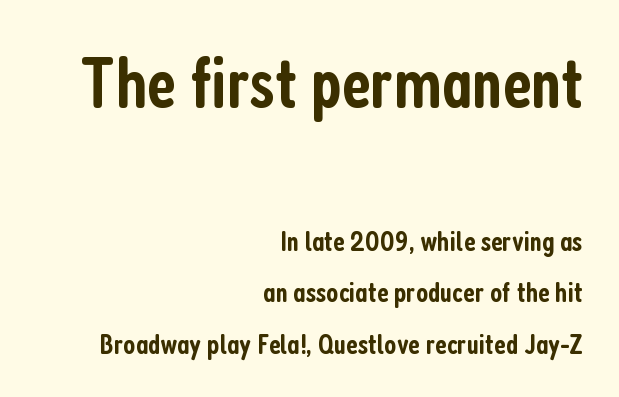
Notice how the stems are strictly vertical — no italics here. Every letter is mildly thick-stroked: semibold rather than bold. Is this a sans? Yes — the strokes have no serifs. Notice how the passage keeps a crisp vertical edge on the right only.
